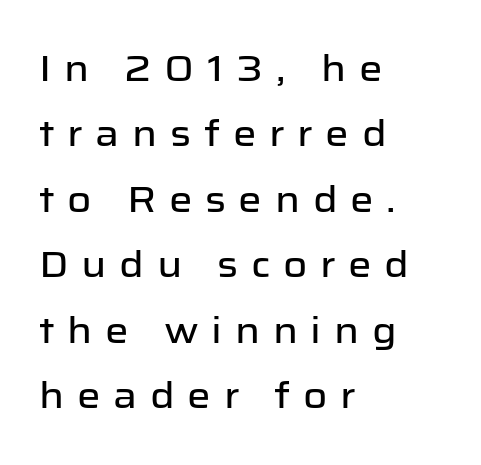
Font category for this specimen: sans-serif. The face used here is proportionally spaced, like ordinary book or web type. This sample is left-justified, so line endings fall wherever the words run out. You can tell it's not italic because the verticals are truly vertical.
